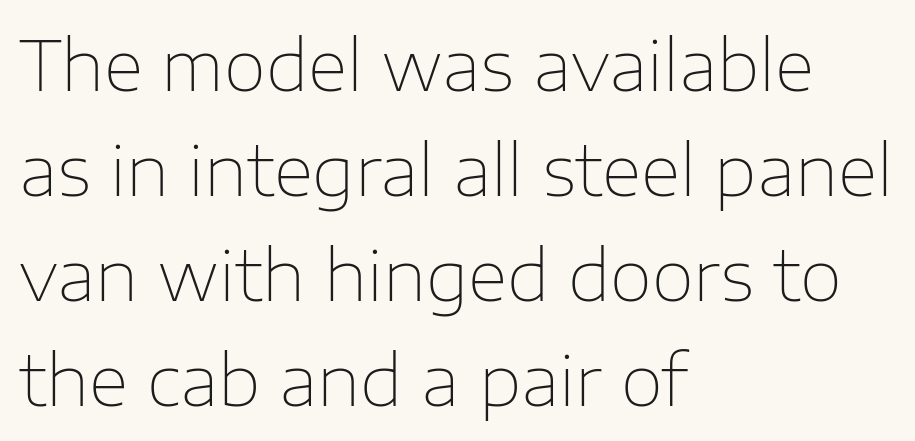
The image shows 69 px thin sans-serif type, upright; set left-aligned, normal line spacing (1.52x), normal letter spacing, not underlined; low stroke contrast and a medium x-height.
